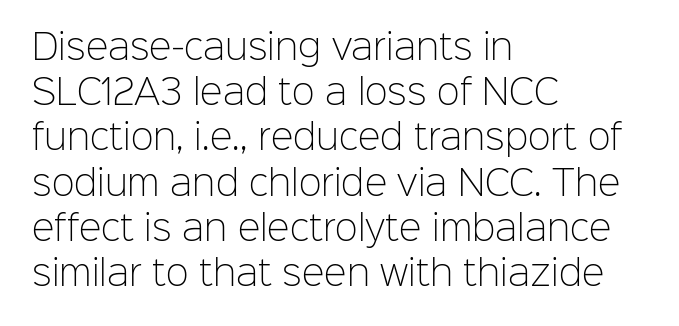
Q: Is the text bold? A: No.
Q: Is the text italic (slanted)? A: No, it is upright.
Q: Is the typeface a serif or a sans-serif typeface? A: Sans-serif.
Q: Is the text underlined? A: No.
Q: How is the paragraph aligned? A: Left-aligned.
Q: Is the spacing between letters normal or unusually wide? A: Normal.
Q: Is the spacing between lines tight, normal or loose? A: Normal.
Q: Width (condensed, normal, or wide)? A: Normal.
Q: Stroke contrast? A: Low.
Q: x-height? A: Medium.
Q: Monospaced? A: No.
